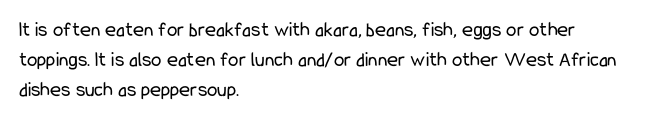
Q: Is the text bold? A: No.
Q: Is the text italic (slanted)? A: No, it is upright.
Q: Is the text underlined? A: No.
Q: How is the paragraph aligned? A: Left-aligned.
Q: Is the spacing between letters normal or unusually wide? A: Normal.
Q: Is the spacing between lines tight, normal or loose? A: Normal.
